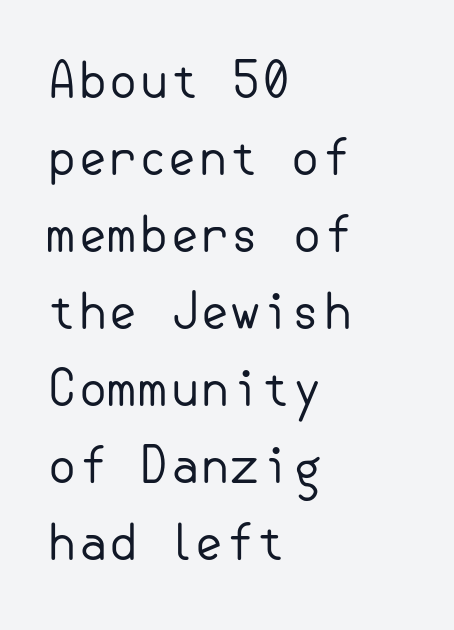
Nothing unusual about the tracking: characters are spaced as the font intends. The leading is moderate, giving the passage an even texture. These lines stack with their left ends in a neat column. Are there feet on the stems? There aren't — it's a sans.
